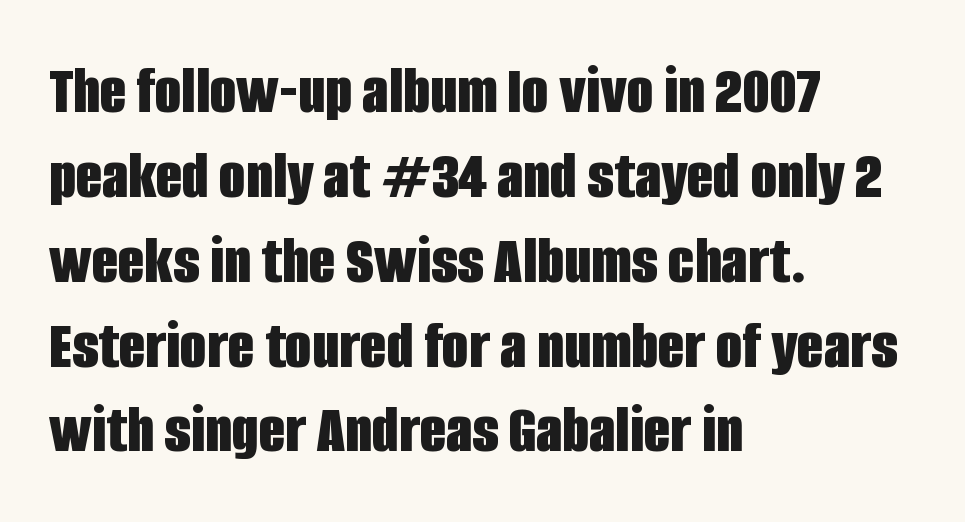
The font family rendered here belongs to the sans-serif group. Students, note that the glyphs here touch the page at normal intervals. Descenders hang freely into open space. The setting favours the left margin, as ordinary paragraphs usually do. Varying glyph widths throughout — classic text-font behaviour. These lines carry a lot of weight — the face is fully bold.
